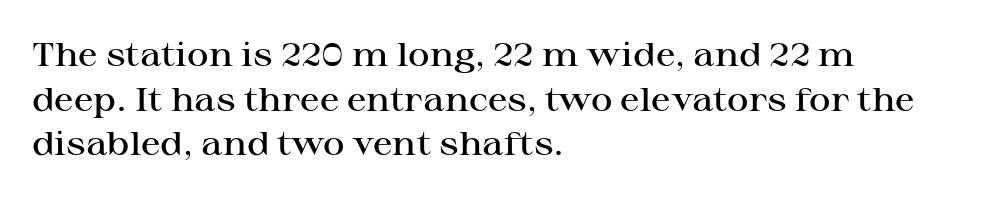
{"serif": "yes", "italic": "no", "bold": "semi", "weight": "semibold", "width": "wide", "stroke_contrast": "high", "x_height": "medium", "monospaced": "no", "underline": "no", "align": "left", "line_spacing": "normal", "line_spacing_ratio": 1.35, "letter_spacing": "normal", "letter_spacing_em": 0.0, "glyph_px": 33}
